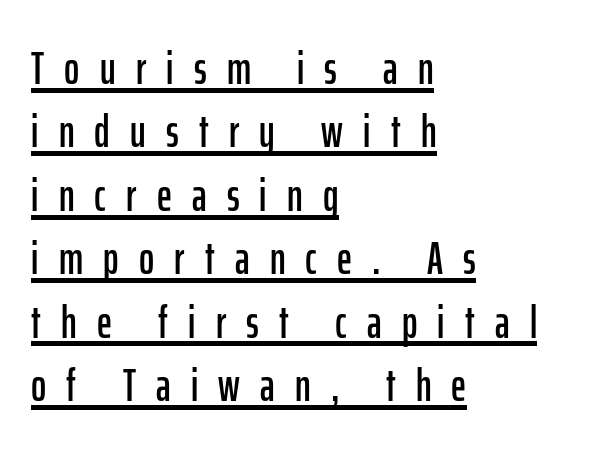
Q: Is the text italic (slanted)? A: No, it is upright.
Q: Is the typeface a serif or a sans-serif typeface? A: Sans-serif.
Q: Is the text underlined? A: Yes.
Q: How is the paragraph aligned? A: Left-aligned.
Q: Is the spacing between letters normal or unusually wide? A: Unusually wide.
Q: Is the spacing between lines tight, normal or loose? A: Normal.
Q: Width (condensed, normal, or wide)? A: Condensed.
Q: Stroke contrast? A: Low.
Q: x-height? A: Medium.
Q: Monospaced? A: No.
